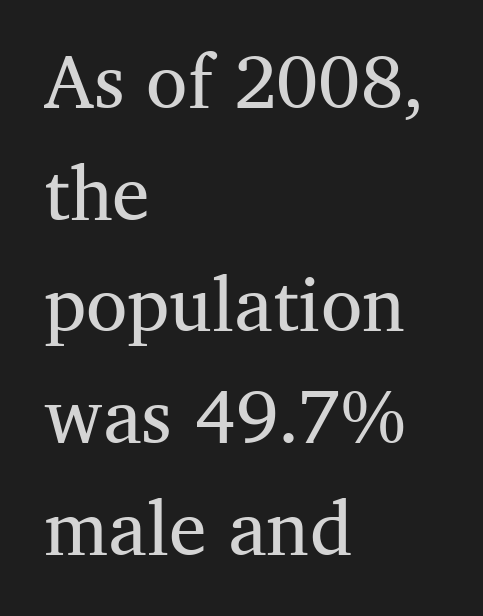
{"serif": "yes", "italic": "no", "bold": "no", "weight": "regular", "width": "normal", "stroke_contrast": "medium", "x_height": "medium", "monospaced": "no", "underline": "no", "align": "left", "line_spacing": "normal", "line_spacing_ratio": 1.49, "letter_spacing": "normal", "letter_spacing_em": 0.0, "glyph_px": 75}
